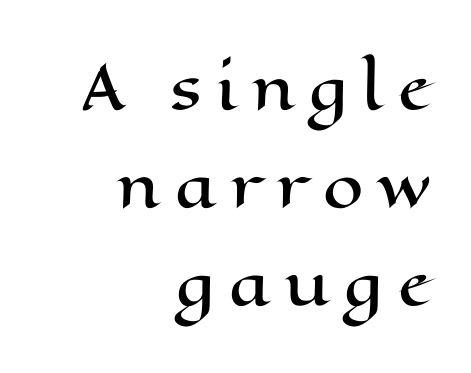
{"italic": "no", "width": "wide", "stroke_contrast": "high", "x_height": "medium", "monospaced": "no", "underline": "no", "align": "right", "line_spacing": "normal", "line_spacing_ratio": 1.69, "letter_spacing": "wide", "letter_spacing_em": 0.24, "glyph_px": 58}
